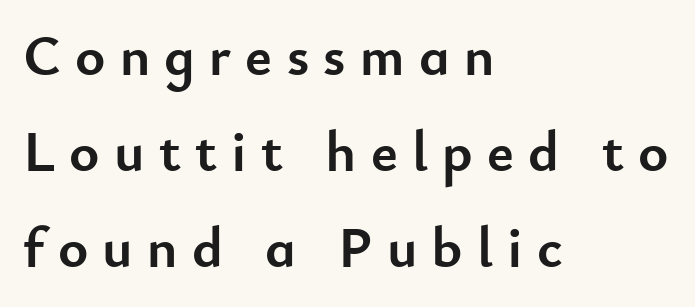
Q: Is the text bold? A: Yes.
Q: Is the text italic (slanted)? A: No, it is upright.
Q: Is the typeface a serif or a sans-serif typeface? A: Sans-serif.
Q: Is the text underlined? A: No.
Q: How is the paragraph aligned? A: Left-aligned.
Q: Is the spacing between letters normal or unusually wide? A: Unusually wide.
Q: Is the spacing between lines tight, normal or loose? A: Normal.
Q: Width (condensed, normal, or wide)? A: Normal.
Q: Stroke contrast? A: Low.
Q: x-height? A: Small.
Q: Monospaced? A: No.
